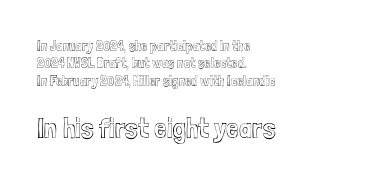
Does extra space separate the letters? No, they use regular spacing. The text block is weighted toward the left margin, trailing off unevenly rightward. Vertical strokes here are truly vertical. Whoever set this made the second block the dominant, larger element. Looks like regular typesetting: each glyph gets only the width it needs.
